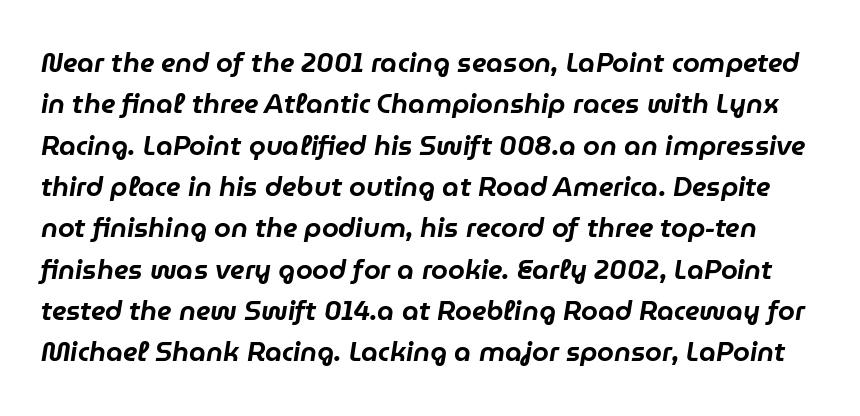
{"italic": "yes", "lean": "right", "slant_degrees": 9, "underline": "no", "line_spacing": "normal", "line_spacing_ratio": 1.53, "letter_spacing": "normal", "letter_spacing_em": 0.0, "glyph_px": 27}
